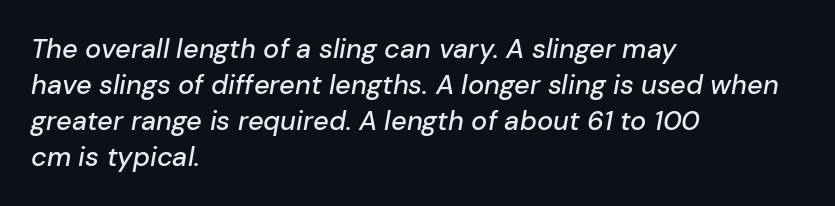
{"italic": "yes", "lean": "right", "slant_degrees": 10, "underline": "no", "align": "left", "line_spacing": "normal", "line_spacing_ratio": 1.33, "letter_spacing": "normal", "letter_spacing_em": 0.0, "glyph_px": 27}
